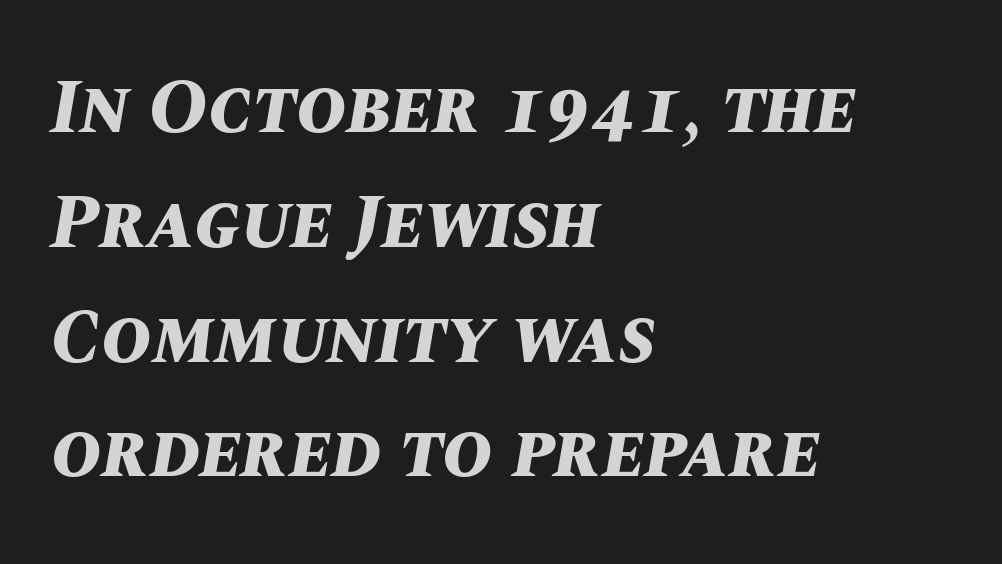
The image shows 76 px bold type, italic (leaning right); set left-aligned, normal line spacing (1.51x), normal letter spacing, not underlined; medium stroke contrast and a large x-height.
